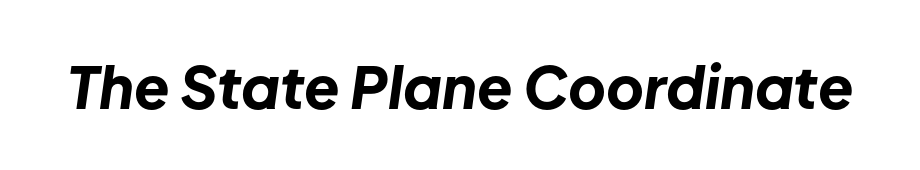
Q: Is the text bold? A: Yes.
Q: Is the text italic (slanted)? A: Yes, it leans right by about 8 degrees.
Q: Is the text underlined? A: No.
Q: Is the spacing between letters normal or unusually wide? A: Normal.
Q: Width (condensed, normal, or wide)? A: Normal.
Q: Stroke contrast? A: Low.
Q: x-height? A: Medium.
Q: Monospaced? A: No.
